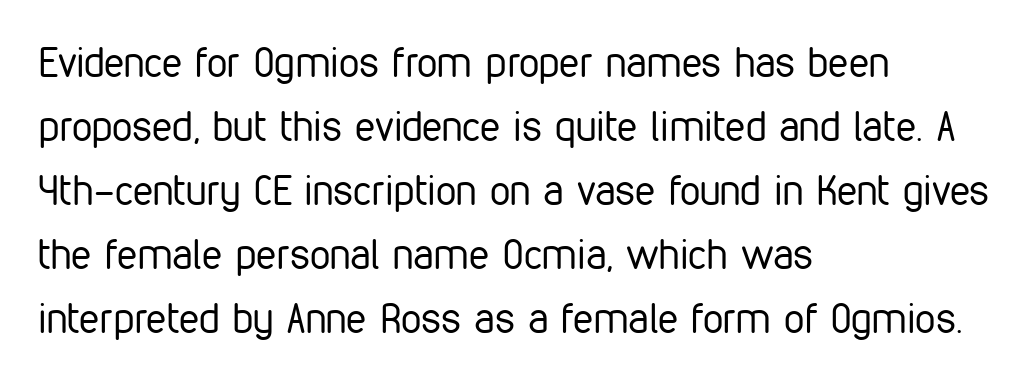
Q: Is the text bold? A: No.
Q: Is the text italic (slanted)? A: No, it is upright.
Q: Is the typeface a serif or a sans-serif typeface? A: Sans-serif.
Q: Is the text underlined? A: No.
Q: How is the paragraph aligned? A: Left-aligned.
Q: Is the spacing between letters normal or unusually wide? A: Normal.
Q: Is the spacing between lines tight, normal or loose? A: Normal.
Q: Width (condensed, normal, or wide)? A: Condensed.
Q: Stroke contrast? A: Low.
Q: x-height? A: Medium.
Q: Monospaced? A: No.
